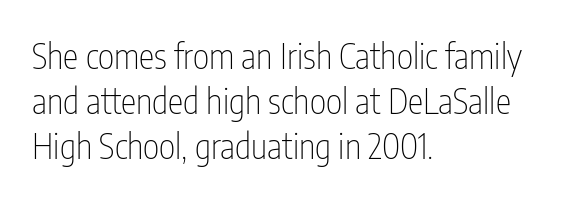
If you drew a ruler down the left edge, every line would touch it. Notice how the stems are strictly vertical — no italics here. This sample has the flowing, uneven cadence of proportional lettering. Normally led — the rows are evenly, conventionally spaced. Think standard paragraph weight, or any step lighter than that.
